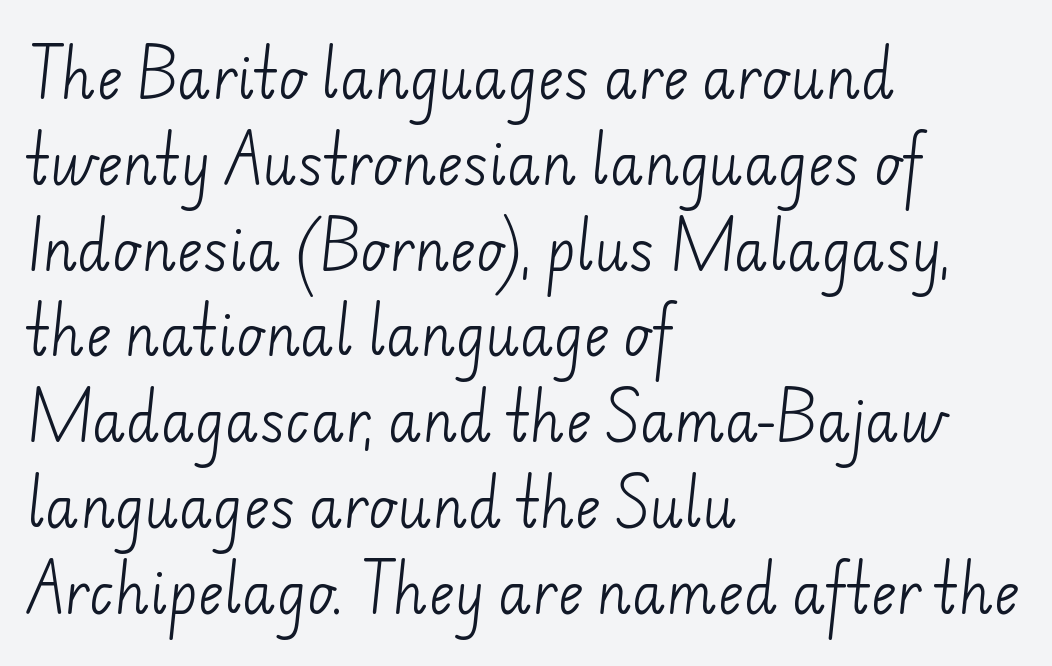
{"serif": "no", "bold": "no", "weight": "light", "width": "normal", "stroke_contrast": "low", "x_height": "small", "monospaced": "no", "underline": "no", "align": "left", "line_spacing": "normal", "line_spacing_ratio": 1.56, "letter_spacing": "normal", "letter_spacing_em": 0.0, "glyph_px": 55}
